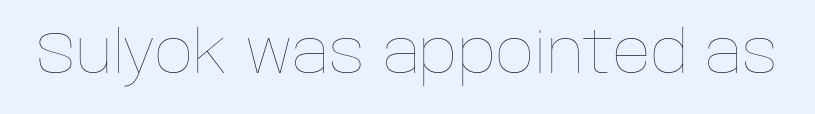
Q: Is the text bold? A: No.
Q: Is the text italic (slanted)? A: No, it is upright.
Q: Is the text underlined? A: No.
Q: Is the spacing between letters normal or unusually wide? A: Normal.
Q: Width (condensed, normal, or wide)? A: Normal.
Q: Stroke contrast? A: Low.
Q: x-height? A: Large.
Q: Monospaced? A: No.
